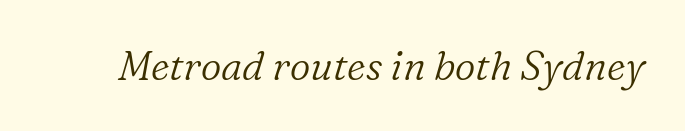
{"serif": "yes", "italic": "yes", "lean": "right", "slant_degrees": 16, "bold": "no", "weight": "light", "width": "normal", "stroke_contrast": "low", "x_height": "medium", "monospaced": "no", "underline": "no", "letter_spacing": "normal", "letter_spacing_em": 0.0, "glyph_px": 40}
